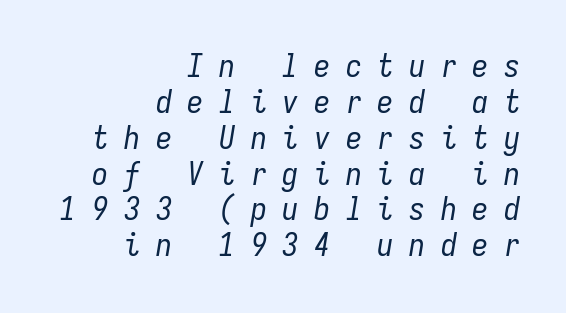
{"italic": "yes", "lean": "right", "slant_degrees": 9, "bold": "no", "weight": "regular", "width": "condensed", "stroke_contrast": "low", "x_height": "medium", "monospaced": "yes", "underline": "no", "align": "right", "line_spacing": "tight", "line_spacing_ratio": 1.12, "letter_spacing": "wide", "letter_spacing_em": 0.49, "glyph_px": 32}
